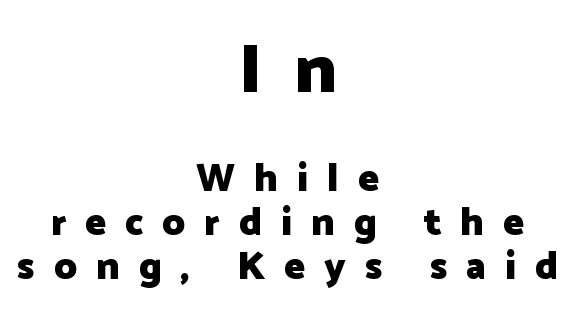
Q: Is the text bold? A: Yes.
Q: Is the text italic (slanted)? A: No, it is upright.
Q: Is the typeface a serif or a sans-serif typeface? A: Sans-serif.
Q: Is the text underlined? A: No.
Q: How is the paragraph aligned? A: Centered.
Q: Is the spacing between letters normal or unusually wide? A: Unusually wide.
Q: Is the spacing between lines tight, normal or loose? A: Tight.
Q: Which block of text is set in a larger size, the first (top) or the second (bottom)? A: The first (top) one.
Q: Width (condensed, normal, or wide)? A: Normal.
Q: Stroke contrast? A: Low.
Q: x-height? A: Medium.
Q: Monospaced? A: No.
